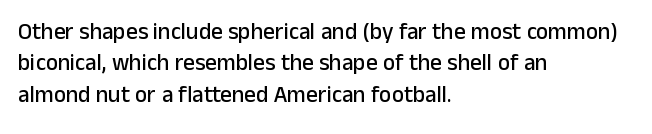
The image shows 23 px text type, upright; set left-aligned, normal line spacing (1.36x), normal letter spacing, not underlined.
